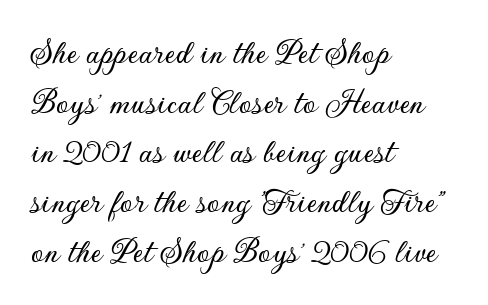
{"serif": "no", "width": "normal", "stroke_contrast": "low", "x_height": "small", "monospaced": "no", "underline": "no", "align": "left", "line_spacing": "normal", "line_spacing_ratio": 1.38, "letter_spacing": "normal", "letter_spacing_em": 0.0, "glyph_px": 36}
